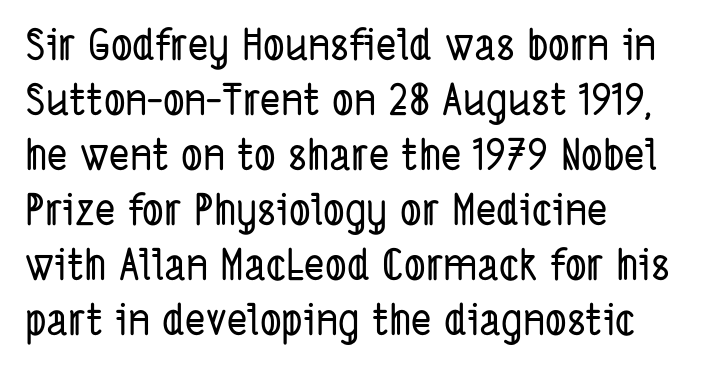
Q: Is the typeface a serif or a sans-serif typeface? A: Sans-serif.
Q: Is the text underlined? A: No.
Q: How is the paragraph aligned? A: Left-aligned.
Q: Is the spacing between letters normal or unusually wide? A: Normal.
Q: Is the spacing between lines tight, normal or loose? A: Normal.
Q: Width (condensed, normal, or wide)? A: Condensed.
Q: Stroke contrast? A: Low.
Q: x-height? A: Medium.
Q: Monospaced? A: No.
